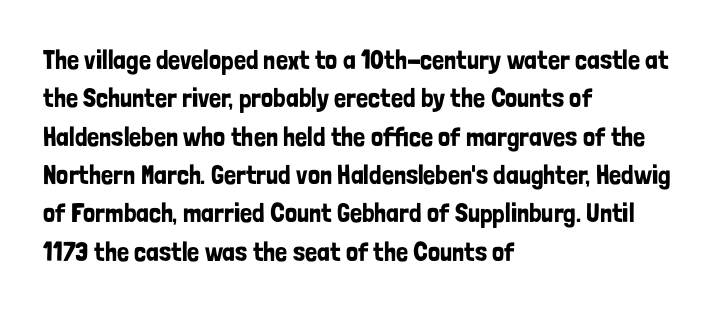
Q: Is the text italic (slanted)? A: No, it is upright.
Q: Is the text underlined? A: No.
Q: How is the paragraph aligned? A: Left-aligned.
Q: Is the spacing between letters normal or unusually wide? A: Normal.
Q: Is the spacing between lines tight, normal or loose? A: Normal.
